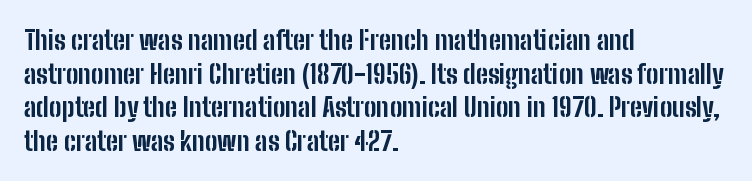
Q: Is the text bold? A: Yes.
Q: Is the text italic (slanted)? A: No, it is upright.
Q: Is the text underlined? A: No.
Q: How is the paragraph aligned? A: Left-aligned.
Q: Is the spacing between letters normal or unusually wide? A: Normal.
Q: Is the spacing between lines tight, normal or loose? A: Normal.
